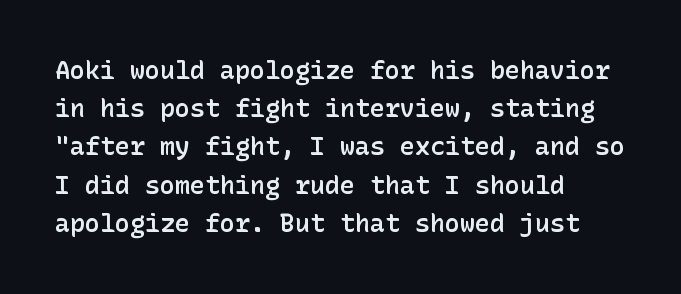
The image shows 25 px text type, upright; set left-aligned, normal line spacing (1.53x), normal letter spacing, not underlined.
